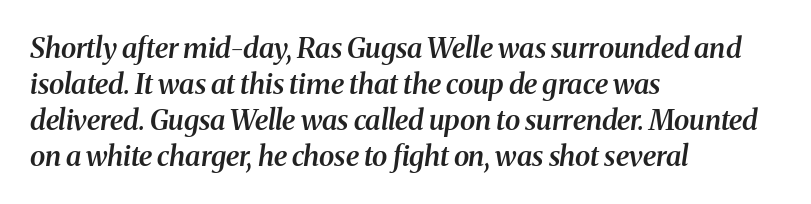
Q: Is the text bold? A: Semi-bold.
Q: Is the text italic (slanted)? A: Yes, it leans right by about 8 degrees.
Q: Is the typeface a serif or a sans-serif typeface? A: Serif.
Q: Is the text underlined? A: No.
Q: How is the paragraph aligned? A: Left-aligned.
Q: Is the spacing between letters normal or unusually wide? A: Normal.
Q: Is the spacing between lines tight, normal or loose? A: Normal.
Q: Width (condensed, normal, or wide)? A: Normal.
Q: Stroke contrast? A: Medium.
Q: x-height? A: Medium.
Q: Monospaced? A: No.
